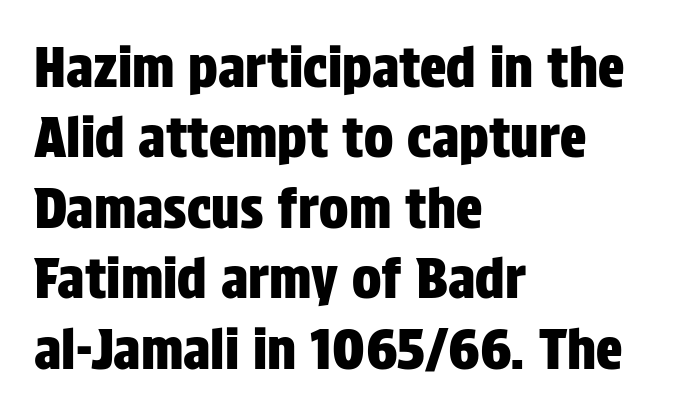
{"serif": "no", "italic": "no", "width": "condensed", "stroke_contrast": "low", "x_height": "large", "monospaced": "no", "underline": "no", "align": "left", "line_spacing": "normal", "line_spacing_ratio": 1.28, "letter_spacing": "normal", "letter_spacing_em": 0.0, "glyph_px": 55}
